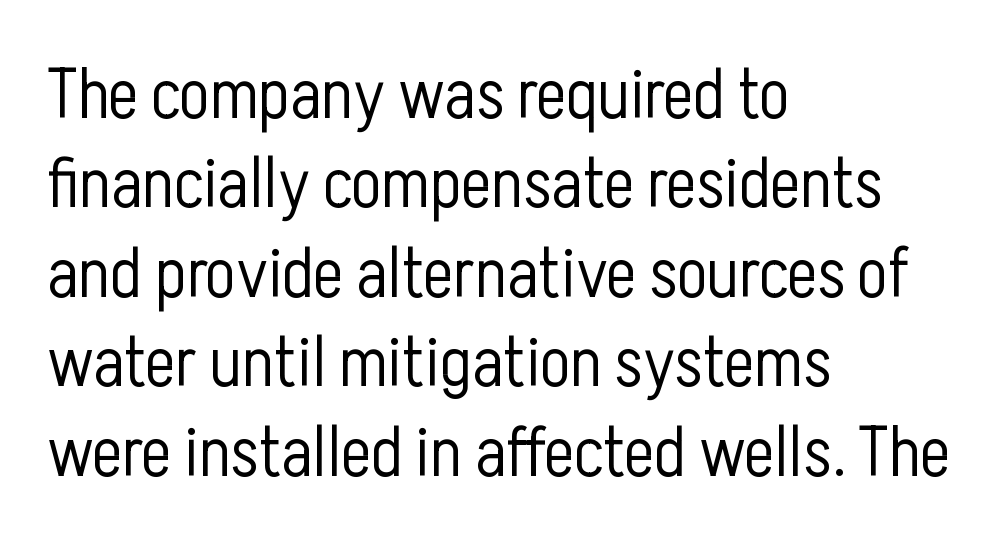
The image shows 71 px light, condensed sans-serif type, upright; set left-aligned, normal line spacing (1.26x), normal letter spacing, not underlined; low stroke contrast and a medium x-height.
